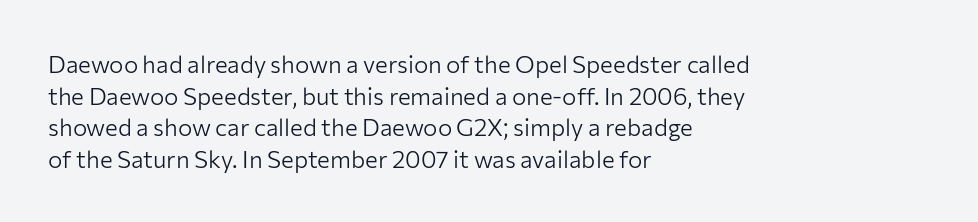
The image shows 24 px text type, upright; set left-aligned, normal line spacing (1.32x), normal letter spacing, not underlined.
